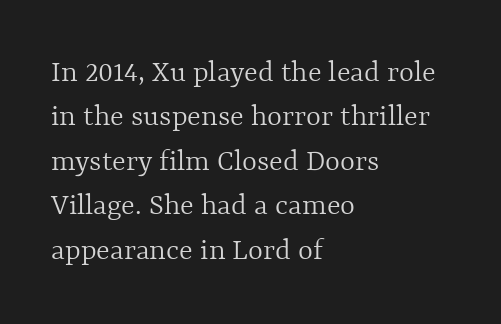
Q: Is the text bold? A: No.
Q: Is the text italic (slanted)? A: No, it is upright.
Q: Is the text underlined? A: No.
Q: How is the paragraph aligned? A: Left-aligned.
Q: Is the spacing between letters normal or unusually wide? A: Normal.
Q: Is the spacing between lines tight, normal or loose? A: Normal.
Q: Width (condensed, normal, or wide)? A: Normal.
Q: x-height? A: Medium.
Q: Monospaced? A: No.
